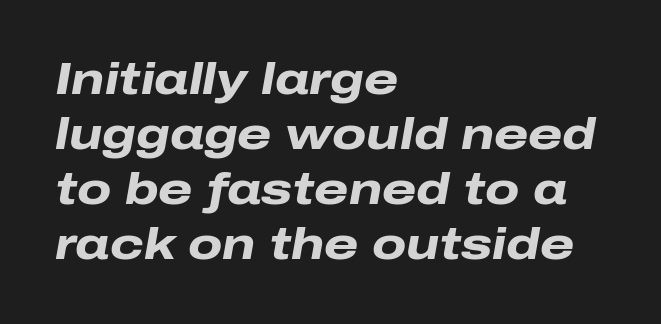
The space directly below the letters is spotless. Regarding leading, the lines here are spaced in the standard way. The letters advance in unequal steps, a hallmark of proportional type. Reading down the block, your eye returns to a fixed left position each line.
